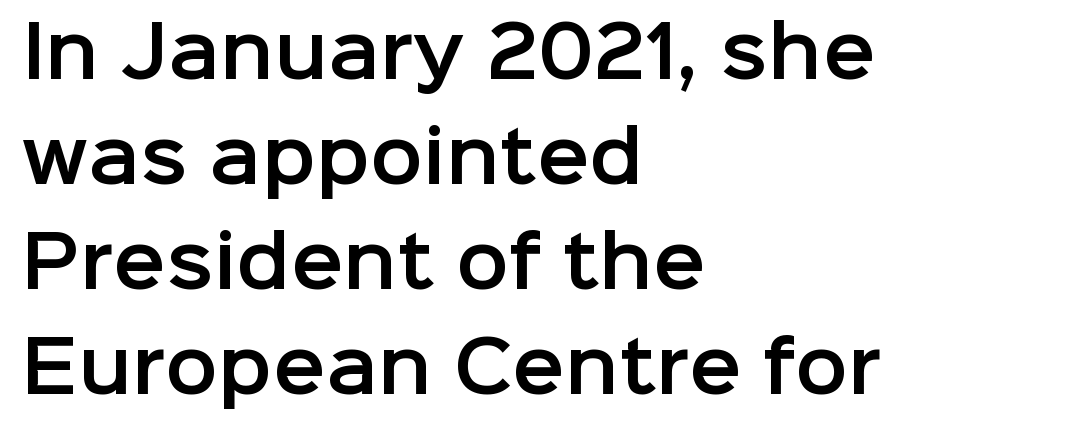
Teacher's note: observe the even left margin — that is flush-left alignment. Beneath every word, the page is bare. The type family on display is of the sans-serif kind. The lines sit at an ordinary, default distance from one another. This sample has the flowing, uneven cadence of proportional lettering.
